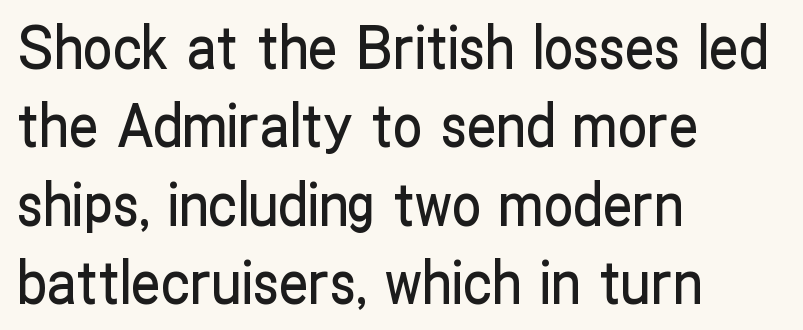
Q: Is the text italic (slanted)? A: No, it is upright.
Q: Is the typeface a serif or a sans-serif typeface? A: Sans-serif.
Q: Is the text underlined? A: No.
Q: How is the paragraph aligned? A: Left-aligned.
Q: Is the spacing between letters normal or unusually wide? A: Normal.
Q: Is the spacing between lines tight, normal or loose? A: Normal.
Q: Width (condensed, normal, or wide)? A: Condensed.
Q: Stroke contrast? A: Low.
Q: x-height? A: Medium.
Q: Monospaced? A: No.
